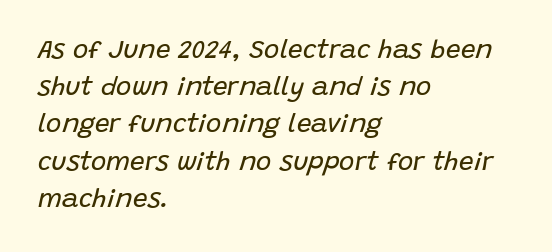
{"italic": "yes", "lean": "right", "slant_degrees": 15, "bold": "no", "underline": "no", "align": "left", "line_spacing": "normal", "line_spacing_ratio": 1.43, "letter_spacing": "normal", "letter_spacing_em": 0.0, "glyph_px": 26}
